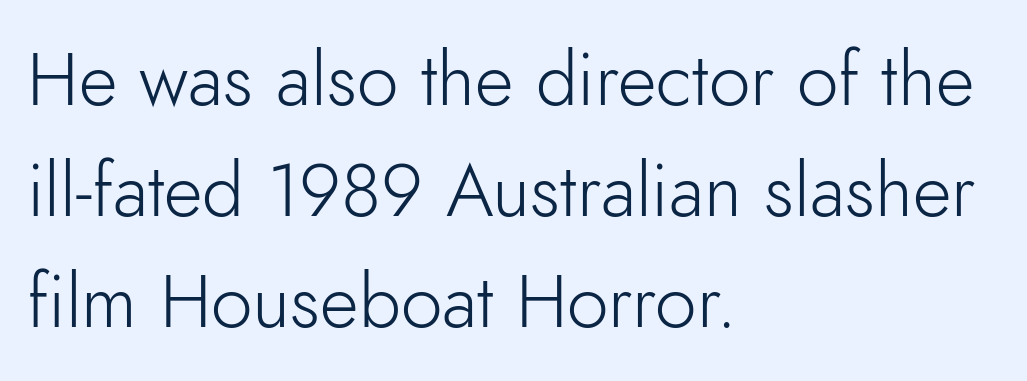
Type style note: lacks serifs. The words here are not underlined. Unbolded letterforms with no extra heft. A classic flush-left, rag-right setting is used for this passage. Does extra space separate the letters? No, they use regular spacing.
